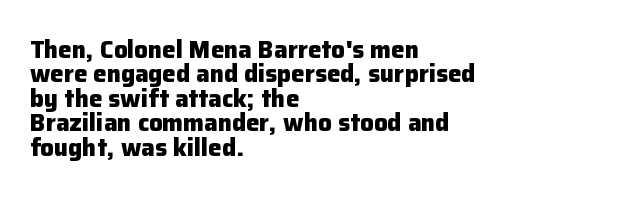
The image shows 24 px bold type, upright; set left-aligned, tight line spacing (1.02x), normal letter spacing, not underlined.
